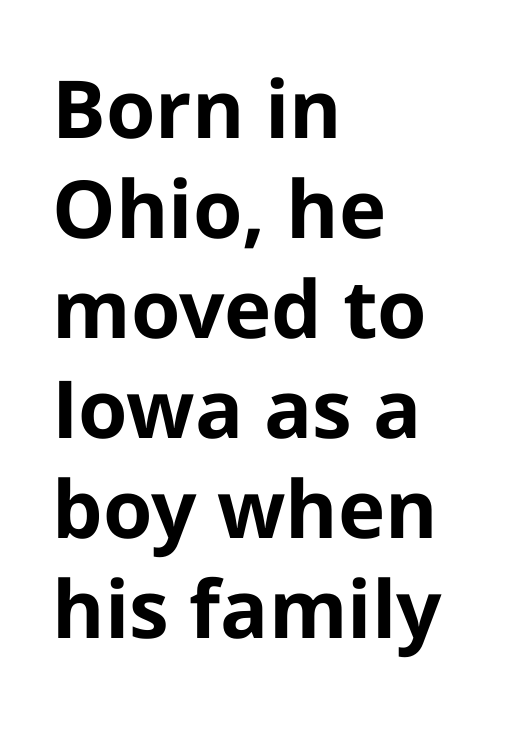
Think of a printed novel: that variable character pitch is what you see here. The block of text has a typical density, with ordinary space between rows. A full-strength bold gives these letters their thick strokes. Stroke terminals: plain, sans-serif.
